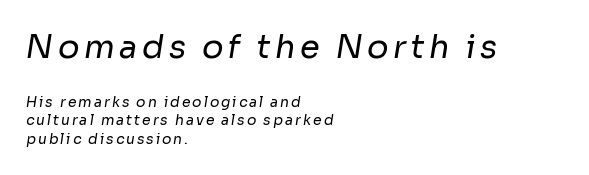
Q: Is the text bold? A: No.
Q: Is the typeface a serif or a sans-serif typeface? A: Sans-serif.
Q: Is the text underlined? A: No.
Q: How is the paragraph aligned? A: Left-aligned.
Q: Is the spacing between lines tight, normal or loose? A: Normal.
Q: Which block of text is set in a larger size, the first (top) or the second (bottom)? A: The first (top) one.
Q: Width (condensed, normal, or wide)? A: Normal.
Q: Stroke contrast? A: Low.
Q: x-height? A: Medium.
Q: Monospaced? A: No.
